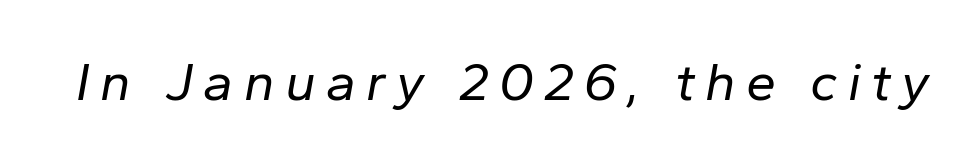
The passage shown is not underscored anywhere. These glyphs show unthickened strokes, regular width or finer. Observe the lean: these are italic letterforms. The letters advance in unequal steps, a hallmark of proportional type.
